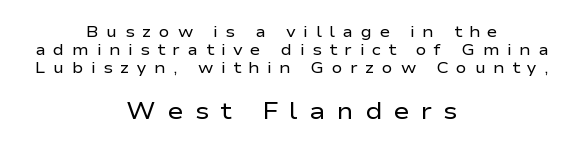
Q: Is the text bold? A: No.
Q: Is the text italic (slanted)? A: No, it is upright.
Q: Is the text underlined? A: No.
Q: How is the paragraph aligned? A: Centered.
Q: Is the spacing between letters normal or unusually wide? A: Unusually wide.
Q: Is the spacing between lines tight, normal or loose? A: Tight.
Q: Which block of text is set in a larger size, the first (top) or the second (bottom)? A: The second (bottom) one.
